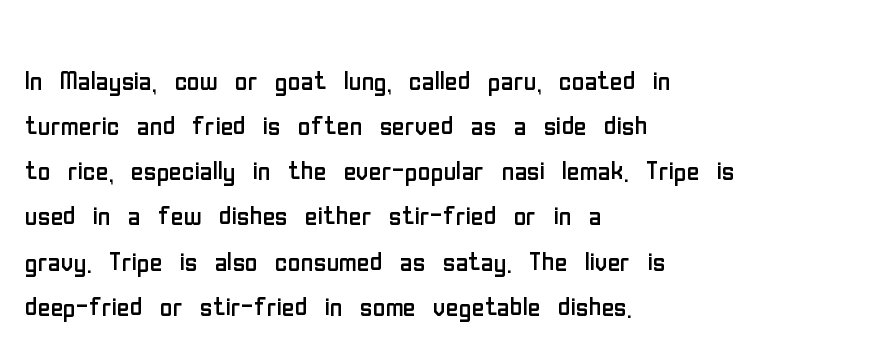
The image shows 35 px regular-weight, condensed sans-serif type, upright; set left-aligned, normal line spacing (1.29x), normal letter spacing, not underlined; low stroke contrast and a medium x-height.
